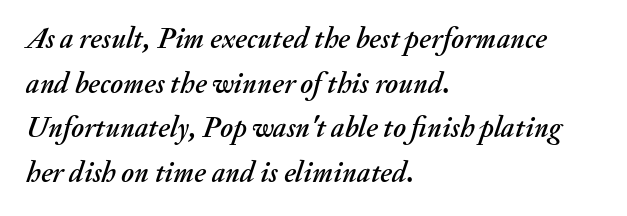
{"italic": "yes", "lean": "right", "slant_degrees": 20, "width": "normal", "stroke_contrast": "medium", "x_height": "small", "monospaced": "no", "underline": "no", "align": "left", "line_spacing": "normal", "line_spacing_ratio": 1.54, "letter_spacing": "normal", "letter_spacing_em": 0.0, "glyph_px": 29}
